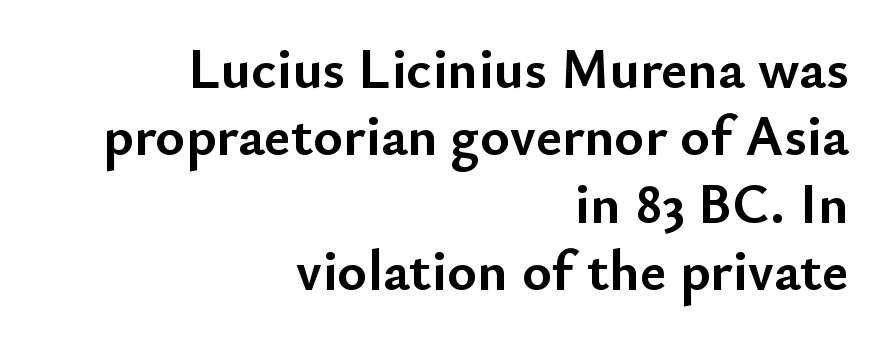
The rendering anchors every line to the right-hand side. The face used here is a sans, in the tradition of grotesques and geometrics. The letters advance in unequal steps, a hallmark of proportional type. The gaps between neighbouring characters are ordinary and unremarkable. A clean baseline with only descenders dipping below it. The specimen reads as upright at a glance.
